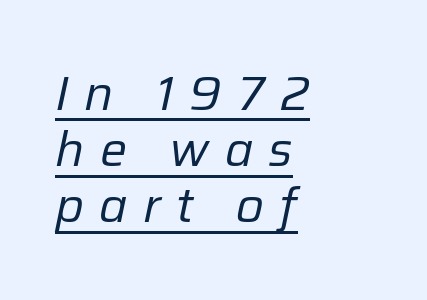
The image shows 48 px regular-weight type, italic (leaning right); set left-aligned, line spacing 1.17x, unusually wide letter spacing (+0.32 em), underlined; low stroke contrast and a medium x-height.
